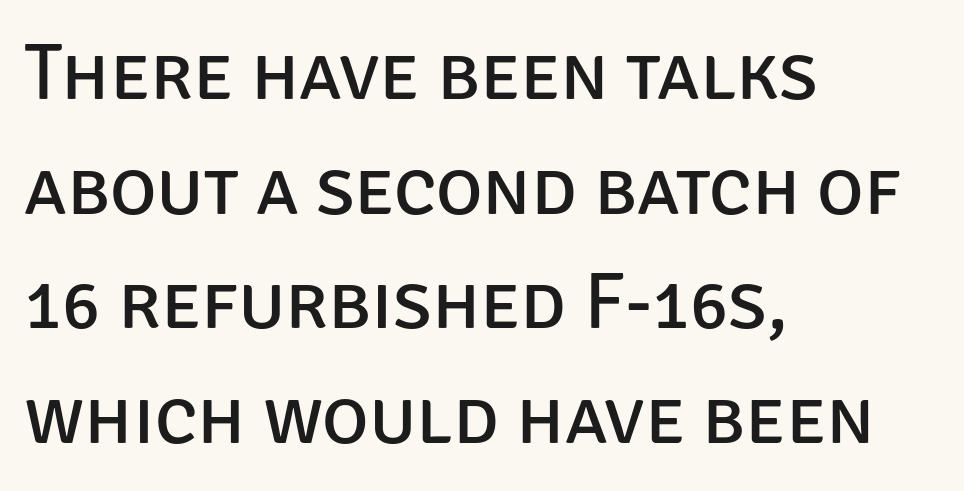
Q: Is the text bold? A: No.
Q: Is the text italic (slanted)? A: No, it is upright.
Q: Is the typeface a serif or a sans-serif typeface? A: Sans-serif.
Q: Is the text underlined? A: No.
Q: How is the paragraph aligned? A: Left-aligned.
Q: Is the spacing between letters normal or unusually wide? A: Normal.
Q: Is the spacing between lines tight, normal or loose? A: Normal.
Q: Width (condensed, normal, or wide)? A: Normal.
Q: Stroke contrast? A: Low.
Q: x-height? A: Large.
Q: Monospaced? A: No.
